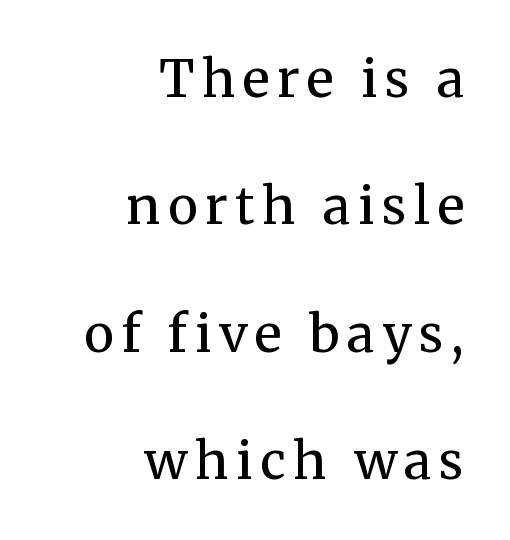
The image shows 51 px regular-weight serif type, upright; set right-aligned, loose line spacing (2.5x), not underlined; medium stroke contrast and a medium x-height.
